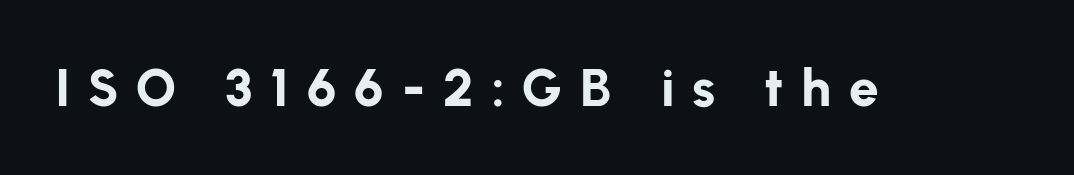
These lines are rendered in a variable-pitch font. In terms of posture, this sample is upright. Regarding serifs, this sample does without them. Lines of text with bare space underneath. The face used here has the dense, thick strokes of a bold. Is the letter spacing exaggerated? Yes — the characters are pushed far apart.
